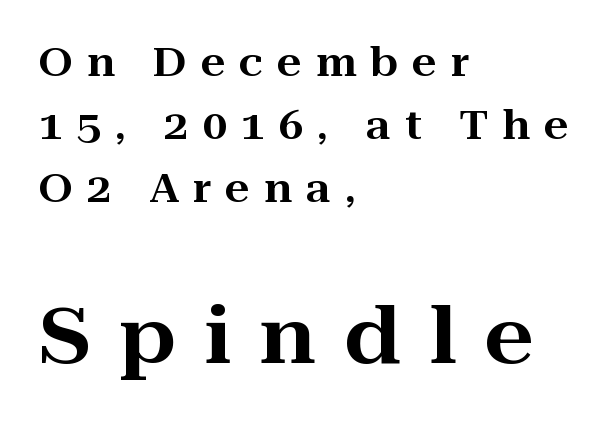
Proportional: the letters do not fall into vertical columns. Which margin do the lines hug? The left one — the right edge is uneven. This block has exactly the height ordinary leading produces. I'd call this a serif setting — the letters wear small feet.
